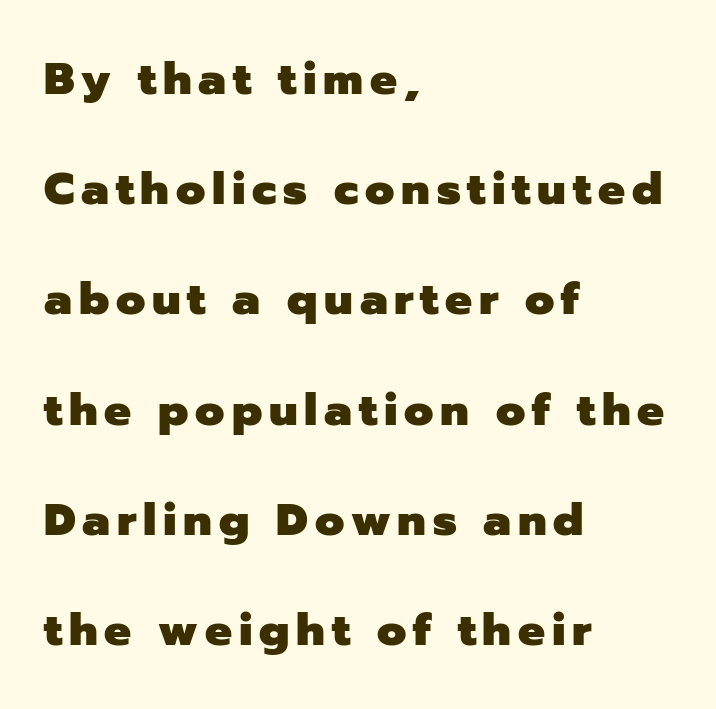
The image shows 45 px heavy sans-serif type, upright; set left-aligned, loose line spacing (2.45x), not underlined; low stroke contrast and a medium x-height.
